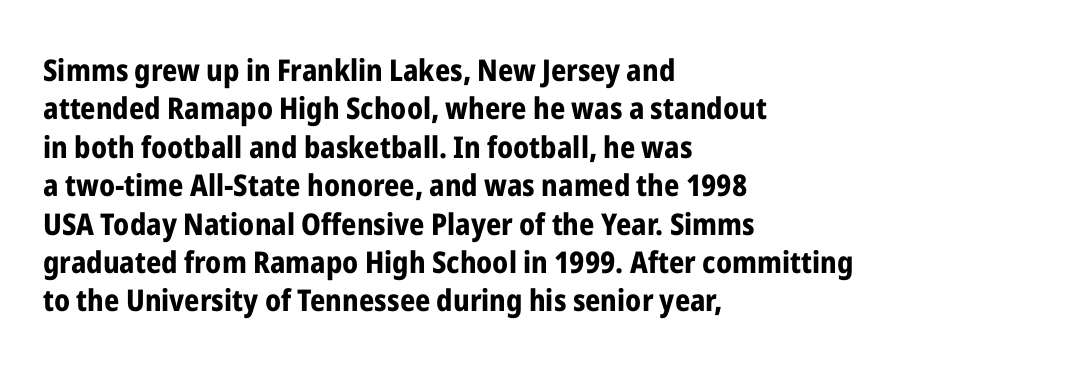
Every character sits straight up, as roman type does. Honestly, the row spacing looks completely unremarkable. The words here are not underlined. How are the letters spaced? Ordinarily, with no added tracking.
